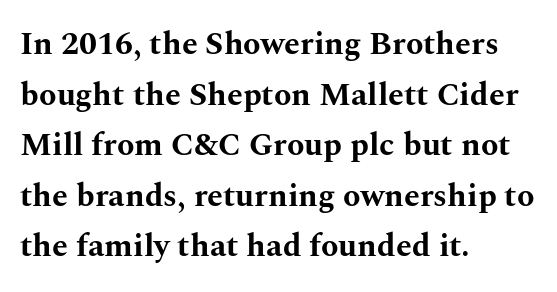
{"serif": "yes", "italic": "no", "bold": "yes", "weight": "bold", "width": "wide", "stroke_contrast": "medium", "x_height": "medium", "monospaced": "no", "underline": "no", "align": "left", "line_spacing": "normal", "line_spacing_ratio": 1.58, "letter_spacing": "normal", "letter_spacing_em": 0.0, "glyph_px": 32}
